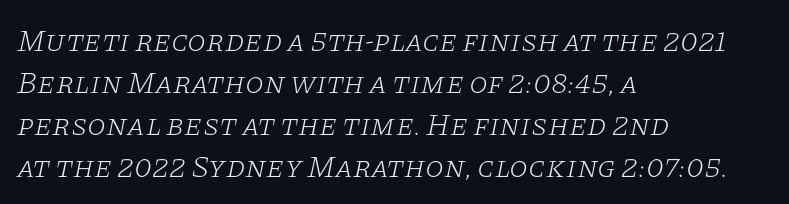
{"serif": "yes", "italic": "yes", "lean": "right", "slant_degrees": 11, "bold": "no", "weight": "light", "width": "wide", "stroke_contrast": "low", "x_height": "large", "monospaced": "no", "underline": "no", "align": "left", "line_spacing": "normal", "line_spacing_ratio": 1.4, "letter_spacing": "normal", "letter_spacing_em": 0.0, "glyph_px": 30}
